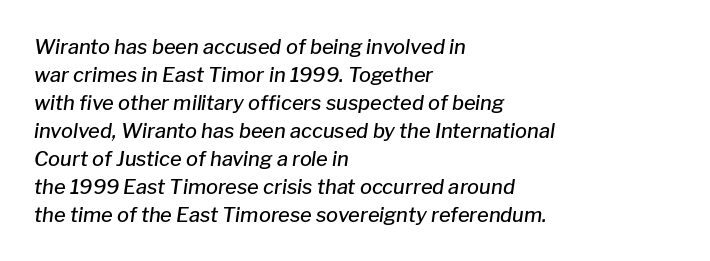
The specimen omits any rule beneath the text block's lines. The letterforms sit shoulder to shoulder at normal distance. Stems and bowls a touch heavier than normal — semibold. Whoever set this chose a conventional vertical rhythm.
